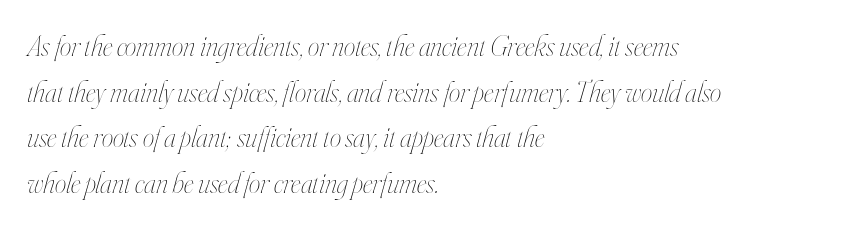
Q: Is the text bold? A: No.
Q: Is the text italic (slanted)? A: Yes, it leans right by about 16 degrees.
Q: Is the text underlined? A: No.
Q: How is the paragraph aligned? A: Left-aligned.
Q: Is the spacing between letters normal or unusually wide? A: Normal.
Q: Is the spacing between lines tight, normal or loose? A: Normal.
Q: Width (condensed, normal, or wide)? A: Condensed.
Q: Stroke contrast? A: High.
Q: x-height? A: Small.
Q: Monospaced? A: No.
